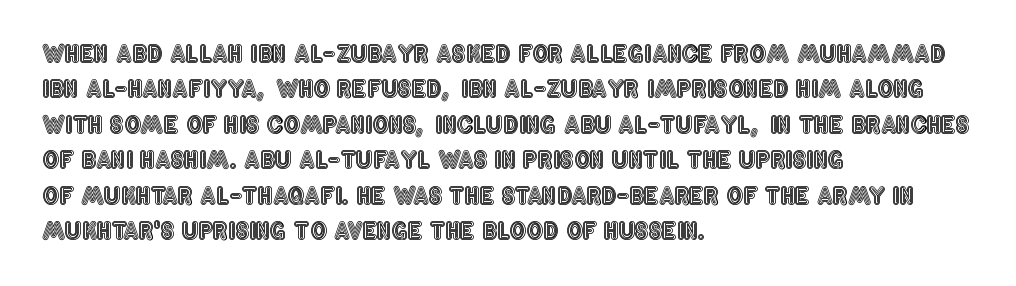
Nope, not italic — everything's standing straight. Words appear dense and cohesive because spacing is normal. The baseline area is clear. These lines sit exactly where default settings would place them. The compositor pushed each line to the left boundary.
